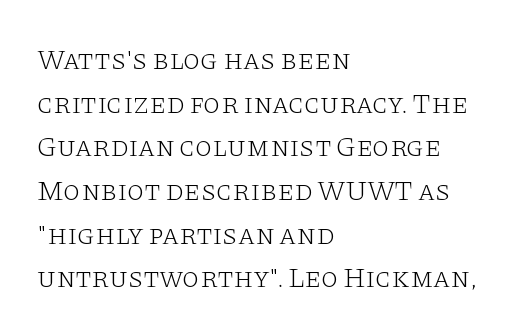
The image shows 28 px light, wide serif type, upright; set left-aligned, normal line spacing (1.56x), normal letter spacing, not underlined; low stroke contrast and a large x-height.
